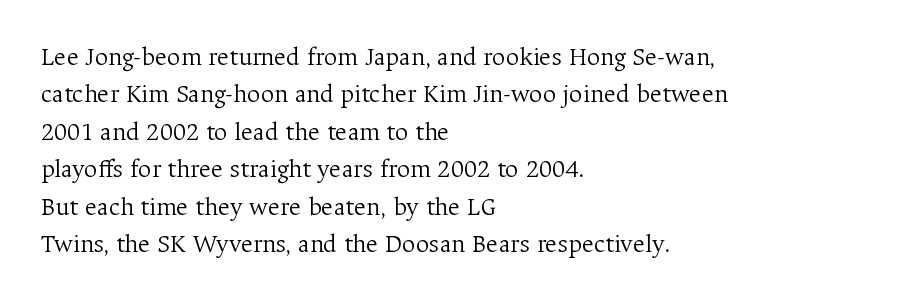
{"italic": "no", "bold": "no", "underline": "no", "align": "left", "line_spacing": "normal", "line_spacing_ratio": 1.44, "letter_spacing": "normal", "letter_spacing_em": 0.0, "glyph_px": 26}
